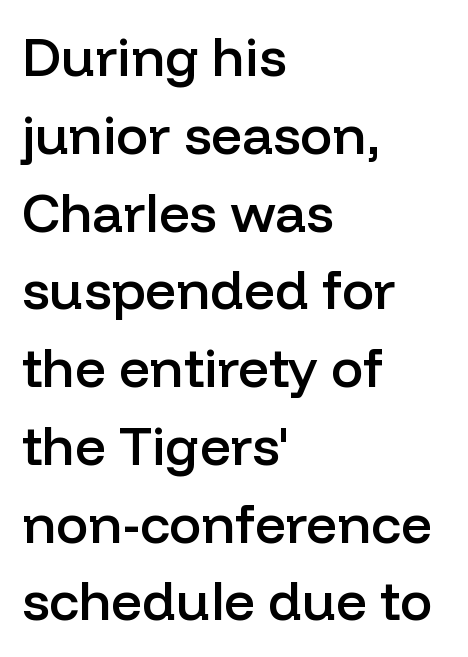
Q: Is the text bold? A: Semi-bold.
Q: Is the text italic (slanted)? A: No, it is upright.
Q: Is the typeface a serif or a sans-serif typeface? A: Sans-serif.
Q: Is the text underlined? A: No.
Q: How is the paragraph aligned? A: Left-aligned.
Q: Is the spacing between letters normal or unusually wide? A: Normal.
Q: Is the spacing between lines tight, normal or loose? A: Normal.
Q: Width (condensed, normal, or wide)? A: Normal.
Q: Stroke contrast? A: Low.
Q: x-height? A: Medium.
Q: Monospaced? A: No.
